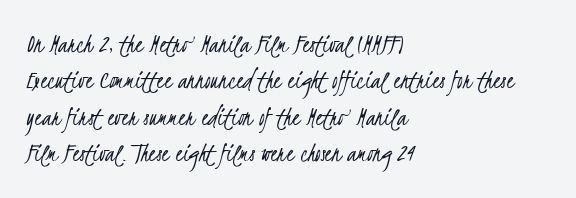
The image shows 28 px light, condensed sans-serif type; set left-aligned, normal line spacing (1.3x), normal letter spacing, not underlined; low stroke contrast and a small x-height.
